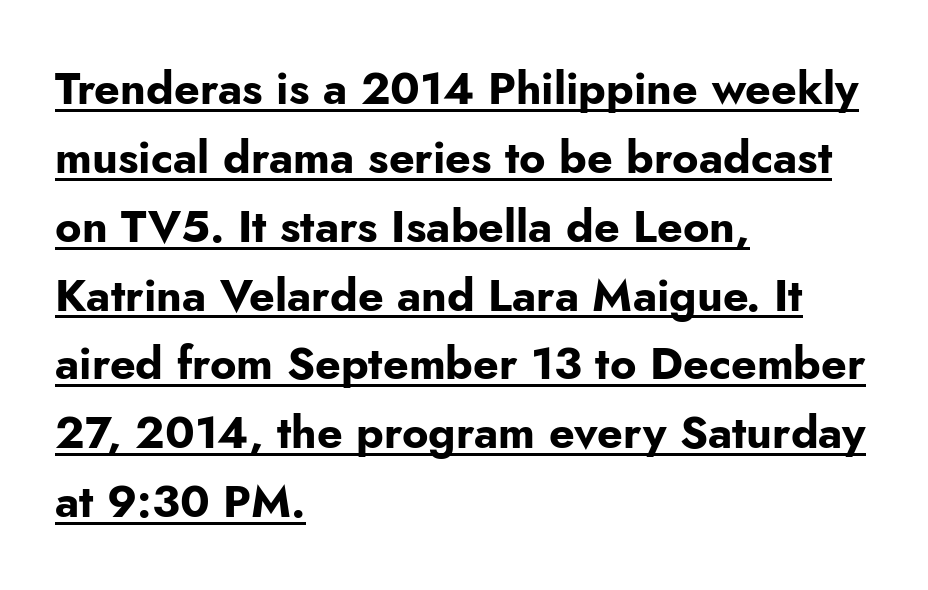
Ordinary non-slanted type is in use. A typesetter would label this face a sans. Beneath each row of characters lies a ruled line. These lines are rendered in a variable-pitch font.
